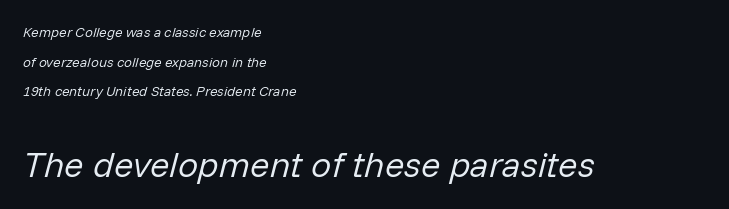
{"italic": "yes", "lean": "right", "slant_degrees": 14, "bold": "no", "weight": "regular", "width": "normal", "stroke_contrast": "low", "x_height": "medium", "monospaced": "no", "underline": "no", "align": "left", "line_spacing": "loose", "line_spacing_ratio": 2.12, "letter_spacing": "normal", "letter_spacing_em": 0.0, "larger_block": "second", "size_ratio": 2.57, "glyph_px": 36}
